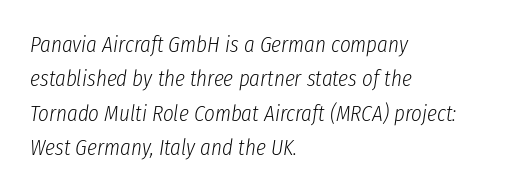
Q: Is the text bold? A: No.
Q: Is the text italic (slanted)? A: Yes, it leans right by about 8 degrees.
Q: Is the text underlined? A: No.
Q: How is the paragraph aligned? A: Left-aligned.
Q: Is the spacing between letters normal or unusually wide? A: Normal.
Q: Is the spacing between lines tight, normal or loose? A: Normal.
